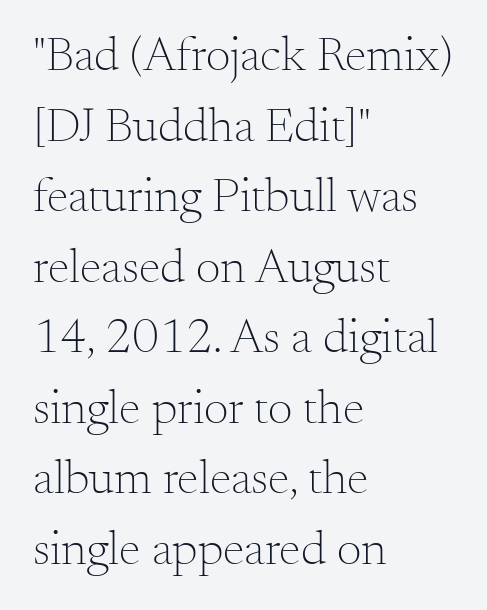
{"serif": "yes", "italic": "no", "bold": "no", "weight": "light", "width": "normal", "stroke_contrast": "medium", "x_height": "small", "monospaced": "no", "underline": "no", "align": "left", "line_spacing": "normal", "line_spacing_ratio": 1.44, "letter_spacing": "normal", "letter_spacing_em": 0.0, "glyph_px": 49}
